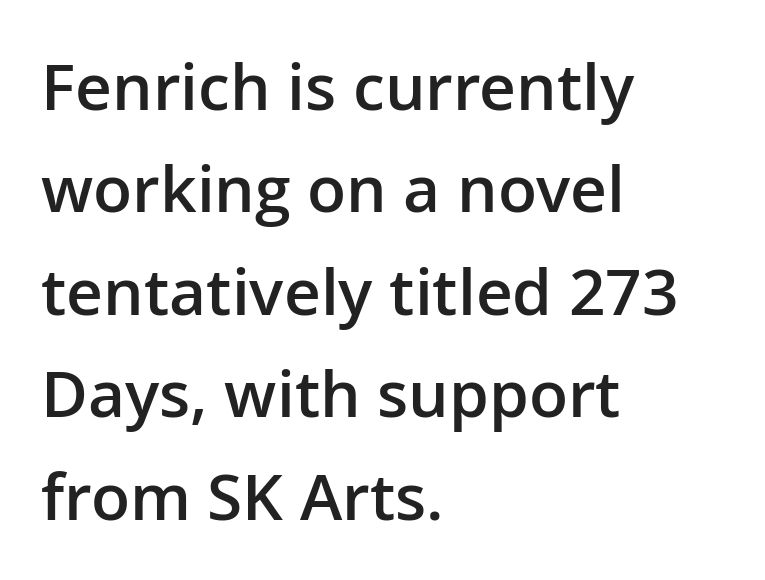
Q: Is the text bold? A: Semi-bold.
Q: Is the text italic (slanted)? A: No, it is upright.
Q: Is the typeface a serif or a sans-serif typeface? A: Sans-serif.
Q: Is the text underlined? A: No.
Q: How is the paragraph aligned? A: Left-aligned.
Q: Is the spacing between letters normal or unusually wide? A: Normal.
Q: Is the spacing between lines tight, normal or loose? A: Normal.
Q: Width (condensed, normal, or wide)? A: Normal.
Q: Stroke contrast? A: Low.
Q: x-height? A: Medium.
Q: Monospaced? A: No.
